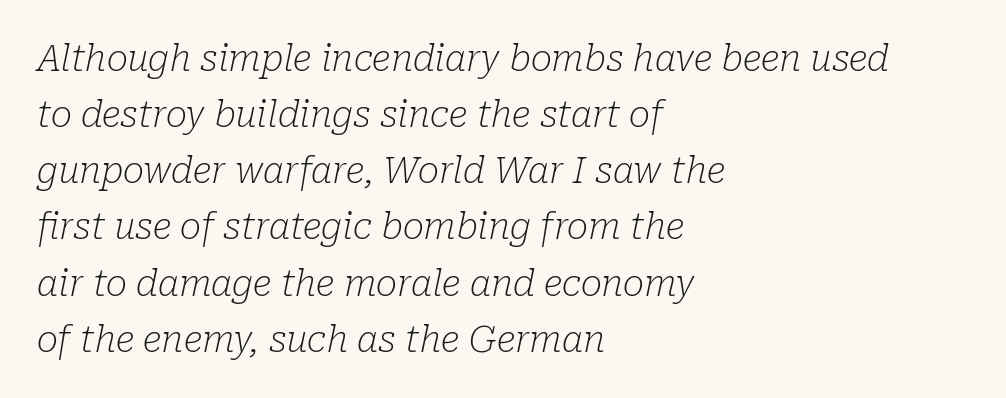
The image shows 36 px light serif type, italic (leaning right); set left-aligned, normal line spacing (1.56x), normal letter spacing, not underlined; low stroke contrast and a medium x-height.
